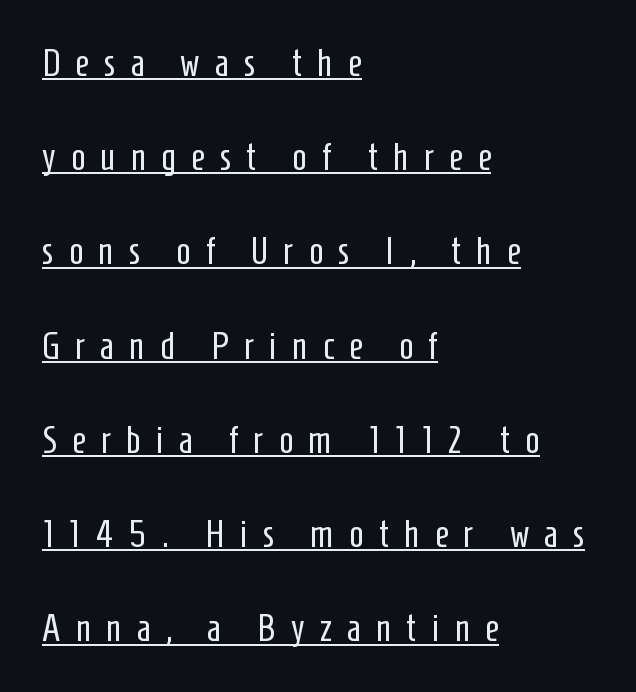
Stroke terminals: plain, sans-serif. Caption: multi-line text, flush left, ragged right. The passage shown is not bold in any degree. Character widths vary here, with narrow letters taking less room than wide ones. A continuous stroke trails under the words, as in a hyperlink.
